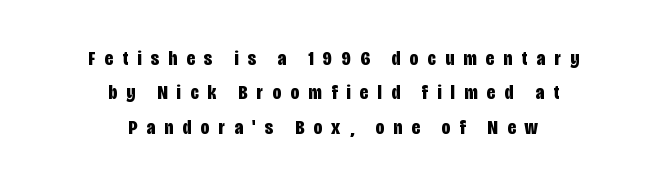
No word sits above an underline. The face used here is rendered with a markedly widened letterfit. Posture: straight, roman, zero tilt. Typographic density is high because the face is bold.
